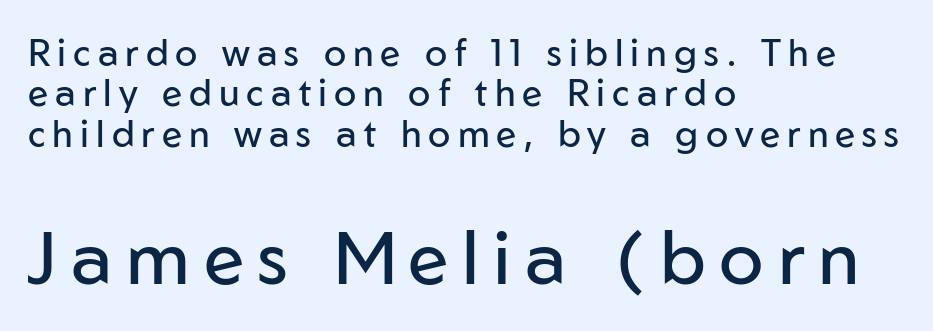
{"serif": "no", "italic": "no", "bold": "no", "weight": "regular", "width": "normal", "stroke_contrast": "low", "x_height": "medium", "monospaced": "no", "underline": "no", "align": "left", "line_spacing": "tight", "line_spacing_ratio": 1.09, "larger_block": "second", "size_ratio": 2.0, "glyph_px": 74}
